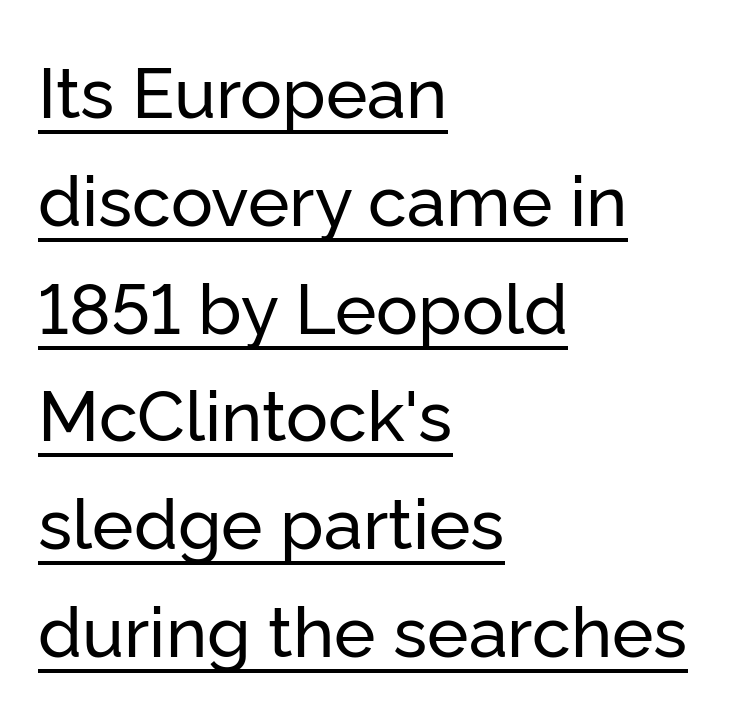
Look at the tracking — it's just the regular setting, nothing added. Classification — sans serif. Ascenders rise straight up at ninety degrees. Note the varied advance widths — an 'i' is clearly narrower than an 'm'. Underlining? Definitely there. Layout note: lines flush left.
